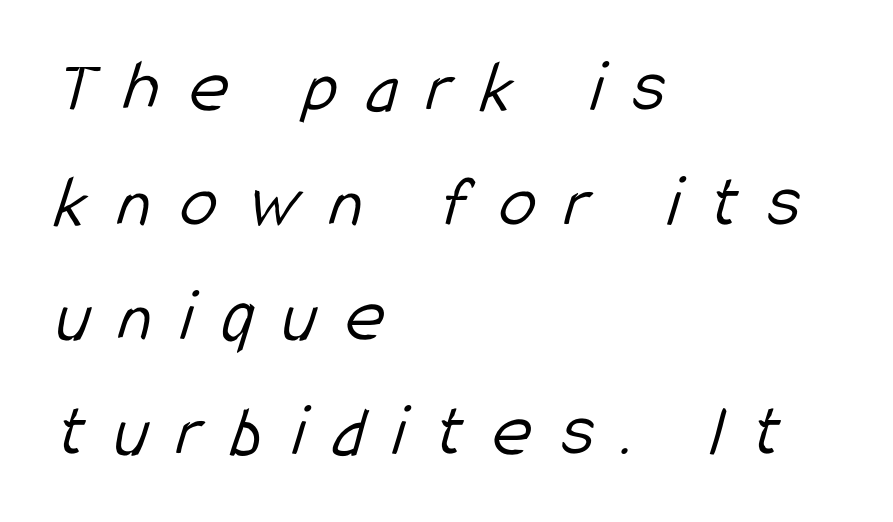
Q: Is the text bold? A: No.
Q: Is the typeface a serif or a sans-serif typeface? A: Sans-serif.
Q: Is the text underlined? A: No.
Q: How is the paragraph aligned? A: Left-aligned.
Q: Is the spacing between letters normal or unusually wide? A: Unusually wide.
Q: Is the spacing between lines tight, normal or loose? A: Normal.
Q: Width (condensed, normal, or wide)? A: Condensed.
Q: Stroke contrast? A: Low.
Q: x-height? A: Medium.
Q: Monospaced? A: No.
